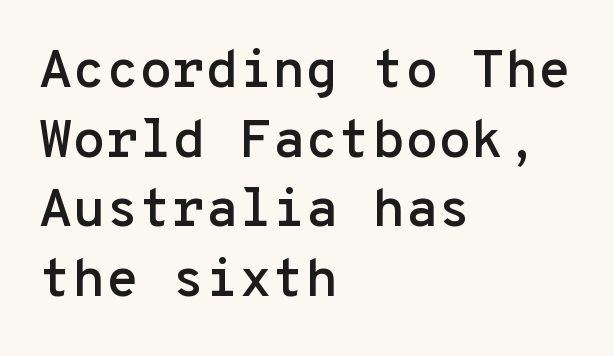
The image shows 54 px sans-serif type, upright, monospaced; set left-aligned, normal line spacing (1.29x), normal letter spacing, not underlined; low stroke contrast and a medium x-height.
